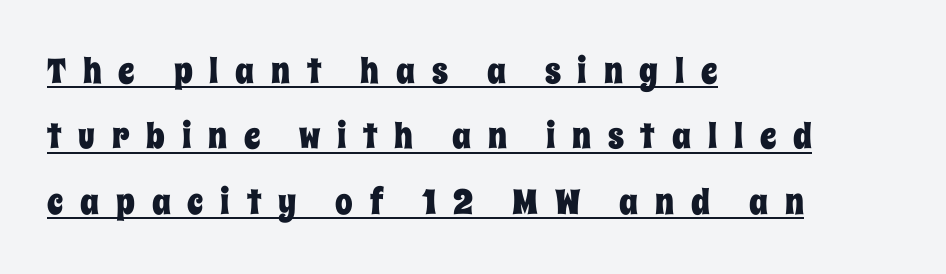
Q: Is the text italic (slanted)? A: No, it is upright.
Q: Is the text underlined? A: Yes.
Q: How is the paragraph aligned? A: Left-aligned.
Q: Is the spacing between letters normal or unusually wide? A: Unusually wide.
Q: Width (condensed, normal, or wide)? A: Condensed.
Q: Stroke contrast? A: Low.
Q: x-height? A: Large.
Q: Monospaced? A: No.
